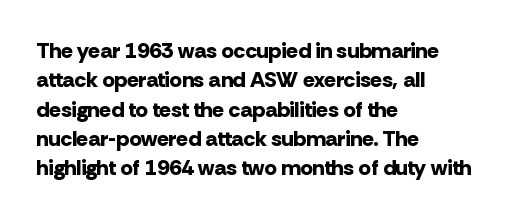
Q: Is the text bold? A: Yes.
Q: Is the text italic (slanted)? A: No, it is upright.
Q: Is the text underlined? A: No.
Q: How is the paragraph aligned? A: Left-aligned.
Q: Is the spacing between letters normal or unusually wide? A: Normal.
Q: Is the spacing between lines tight, normal or loose? A: Normal.
